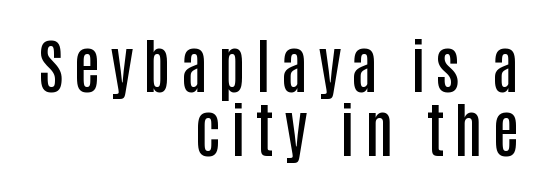
Q: Is the text bold? A: Semi-bold.
Q: Is the text italic (slanted)? A: No, it is upright.
Q: Is the typeface a serif or a sans-serif typeface? A: Sans-serif.
Q: Is the text underlined? A: No.
Q: How is the paragraph aligned? A: Right-aligned.
Q: Is the spacing between lines tight, normal or loose? A: Tight.
Q: Width (condensed, normal, or wide)? A: Condensed.
Q: Stroke contrast? A: Low.
Q: x-height? A: Large.
Q: Monospaced? A: No.
